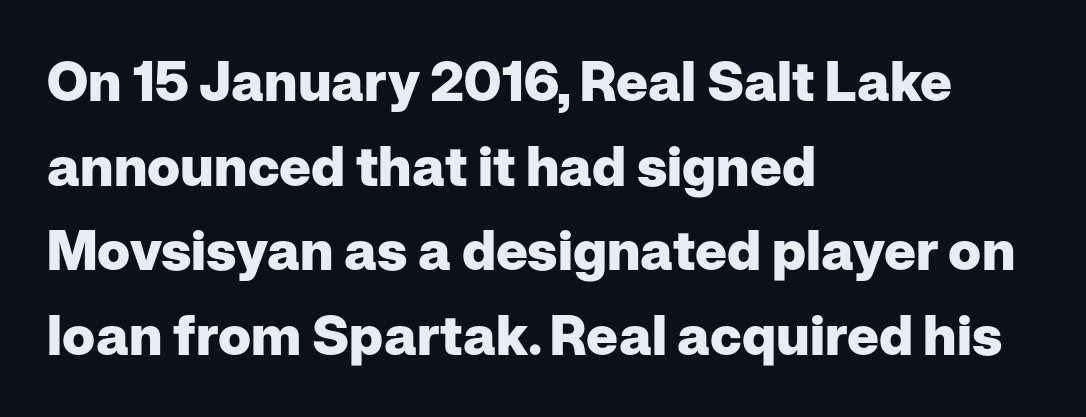
Decoration check: the copy has no underline. Short and long lines alike share a common starting point at left. Regarding leading, the lines here are spaced in the standard way. Think of a printed novel: that variable character pitch is what you see here. Do the letters lean? They stand straight. This sample uses plain, unmodified letter spacing.
